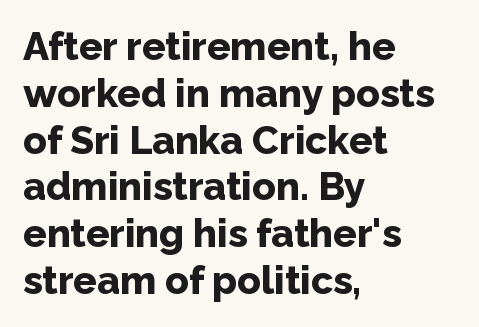
{"serif": "no", "italic": "no", "bold": "yes", "weight": "bold", "width": "normal", "stroke_contrast": "low", "x_height": "medium", "monospaced": "no", "underline": "no", "align": "left", "line_spacing_ratio": 1.2, "letter_spacing": "normal", "letter_spacing_em": 0.0, "glyph_px": 39}
